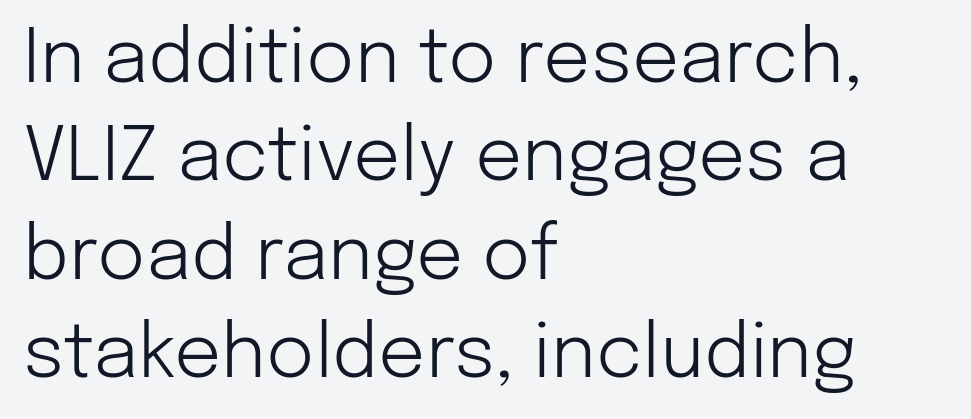
{"serif": "no", "italic": "no", "bold": "no", "weight": "light", "width": "normal", "stroke_contrast": "low", "x_height": "medium", "monospaced": "no", "underline": "no", "align": "left", "line_spacing": "normal", "line_spacing_ratio": 1.33, "letter_spacing": "normal", "letter_spacing_em": 0.0, "glyph_px": 74}
